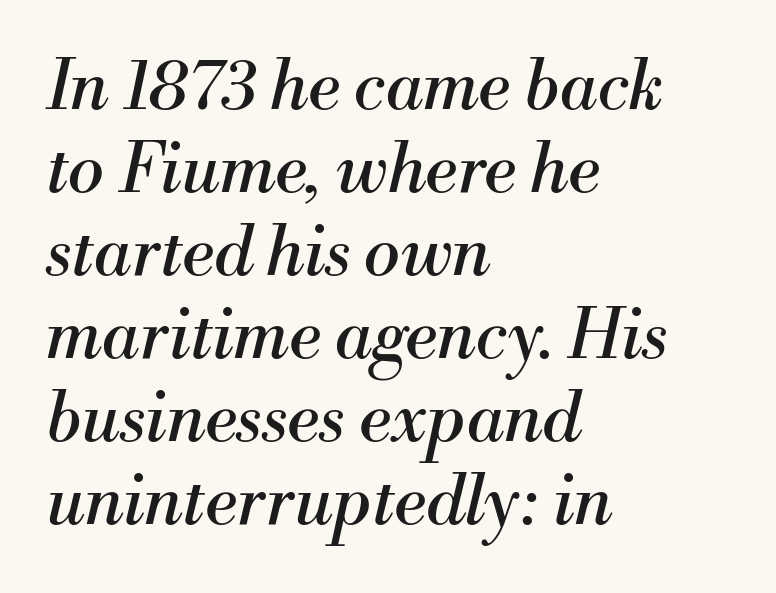
The image shows 68 px regular-weight serif type, italic (leaning right); set left-aligned, line spacing 1.22x, normal letter spacing, not underlined; medium stroke contrast and a small x-height.
